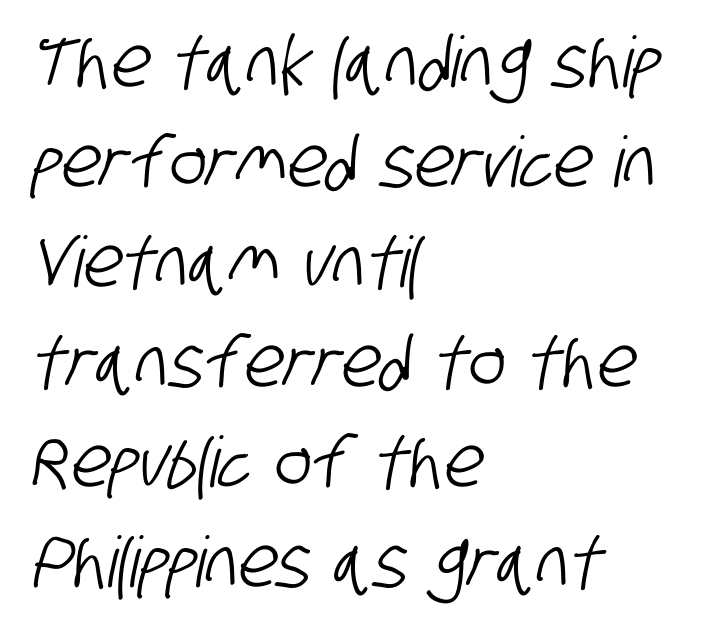
Proportional: the letters do not fall into vertical columns. Students, note that the glyphs here touch the page at normal intervals. The rendering shows plain stroke endings on the letterforms — a sans-serif design. How would I describe the line gaps? Plain and ordinary. Only glyphs here, with clear space below each row. Reading down the block, your eye returns to a fixed left position each line.
